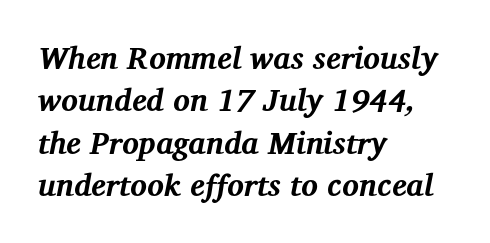
{"serif": "yes", "italic": "yes", "lean": "right", "slant_degrees": 12, "bold": "yes", "weight": "bold", "width": "normal", "stroke_contrast": "medium", "x_height": "medium", "monospaced": "no", "underline": "no", "align": "left", "line_spacing": "normal", "line_spacing_ratio": 1.37, "letter_spacing": "normal", "letter_spacing_em": 0.0, "glyph_px": 31}
